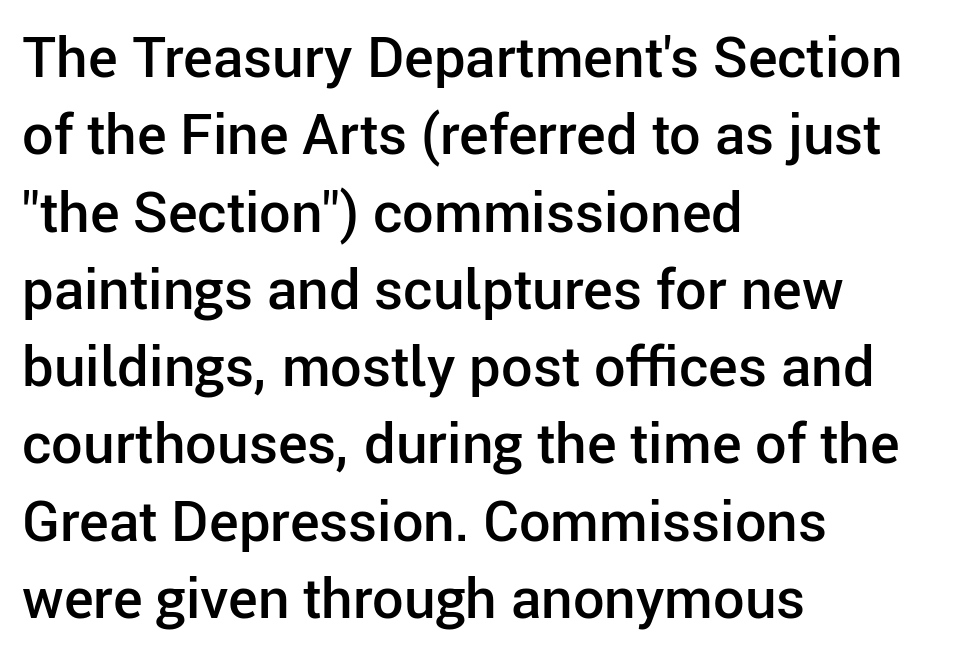
The image shows 56 px semibold sans-serif type, upright; set left-aligned, normal line spacing (1.38x), normal letter spacing, not underlined; low stroke contrast and a medium x-height.
